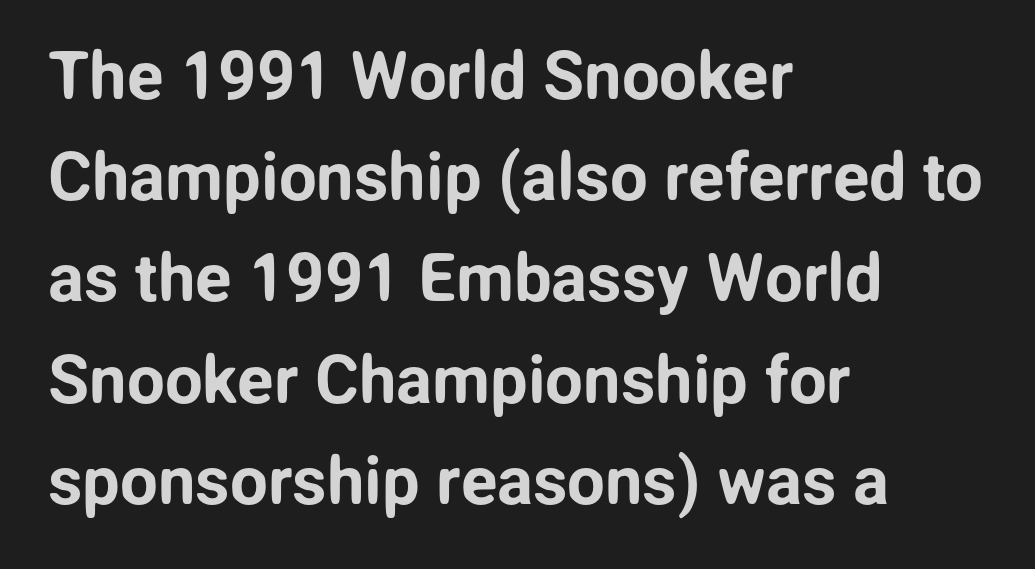
The image shows 67 px sans-serif type, upright; set left-aligned, normal line spacing (1.51x), normal letter spacing, not underlined; low stroke contrast and a medium x-height.
